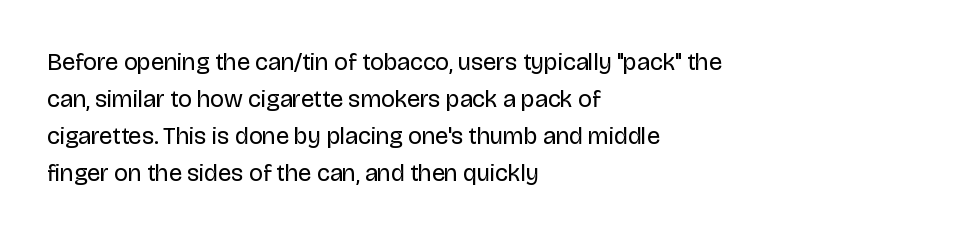
Q: Is the text bold? A: No.
Q: Is the text italic (slanted)? A: No, it is upright.
Q: Is the text underlined? A: No.
Q: How is the paragraph aligned? A: Left-aligned.
Q: Is the spacing between letters normal or unusually wide? A: Normal.
Q: Is the spacing between lines tight, normal or loose? A: Normal.
